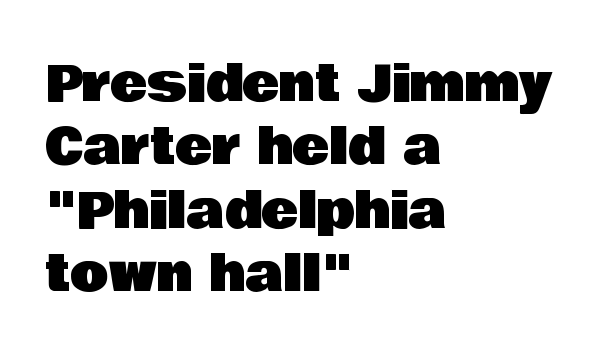
Caption: standard tracking, unaltered. This sample uses a sans-serif face. Do the characters align in a grid? No, the font is proportional. Descenders hang freely into open space.
